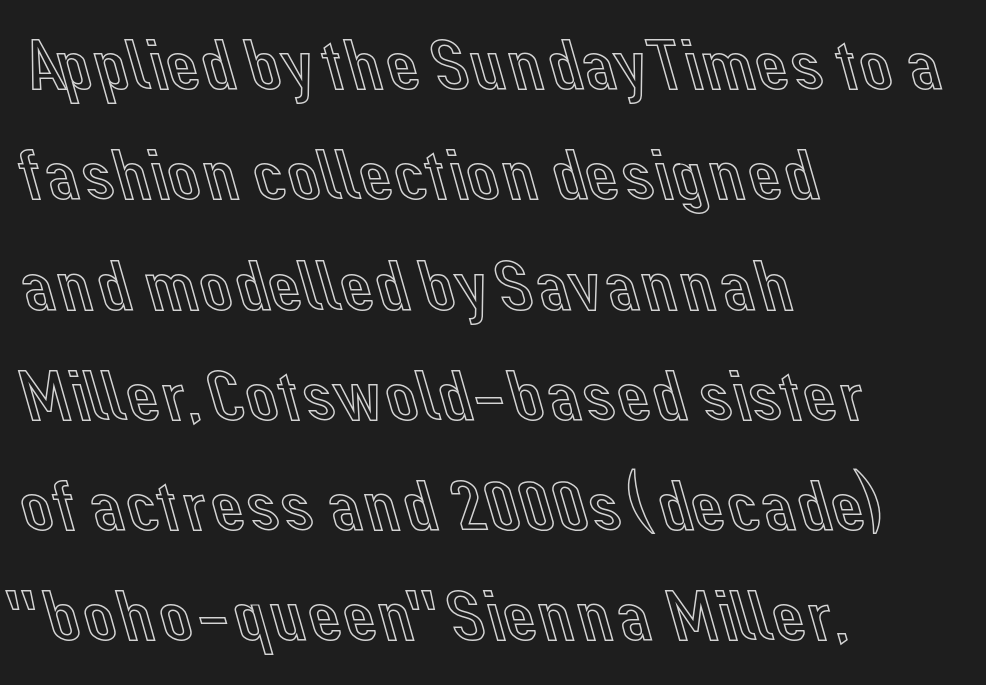
{"width": "normal", "x_height": "medium", "monospaced": "no", "underline": "no", "align": "left", "line_spacing": "normal", "line_spacing_ratio": 1.49, "letter_spacing": "normal", "letter_spacing_em": 0.0, "glyph_px": 74}
